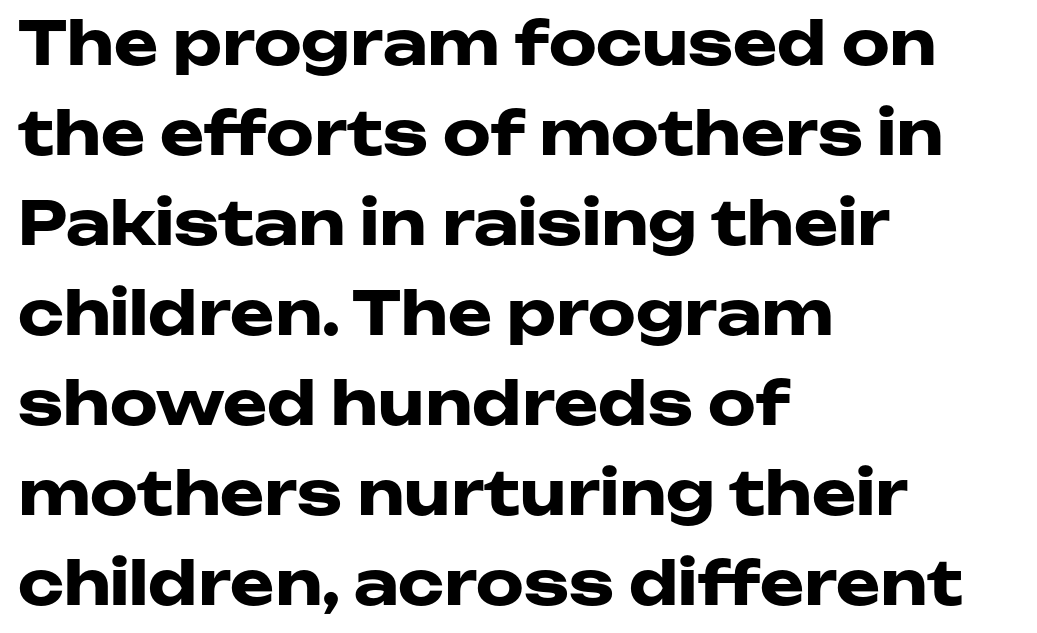
The image shows 60 px heavy, wide sans-serif type, upright; set left-aligned, normal line spacing (1.5x), normal letter spacing, not underlined; low stroke contrast and a medium x-height.
